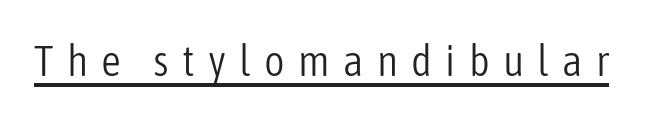
{"serif": "no", "italic": "no", "bold": "no", "weight": "light", "width": "condensed", "stroke_contrast": "low", "x_height": "medium", "monospaced": "no", "underline": "yes", "letter_spacing": "wide", "letter_spacing_em": 0.3, "glyph_px": 44}
